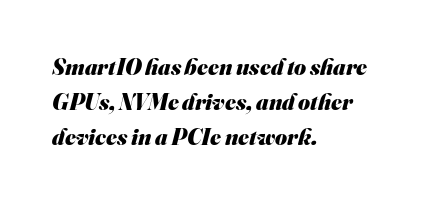
Emphasis by weight is at full strength: bold. The space between consecutive lines is moderate. This rendering uses left alignment, leaving the right contour irregular. Plain, unruled lines of type. Honestly, the letter spacing is just normal — you wouldn't notice it.
